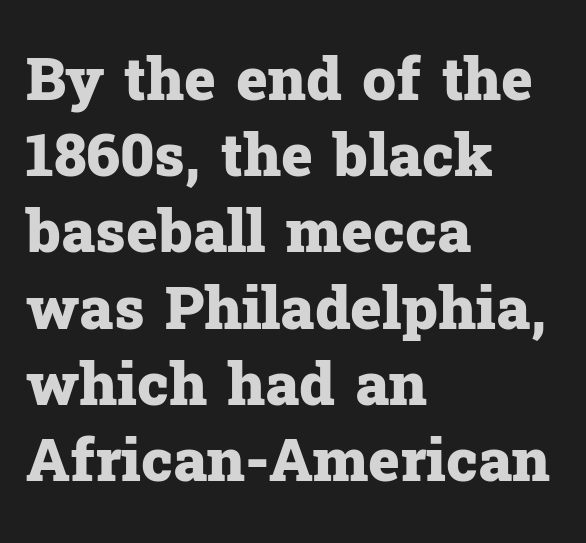
{"serif": "yes", "italic": "no", "bold": "yes", "weight": "heavy", "width": "normal", "stroke_contrast": "low", "x_height": "medium", "monospaced": "no", "underline": "no", "align": "left", "line_spacing": "normal", "line_spacing_ratio": 1.27, "letter_spacing": "normal", "letter_spacing_em": 0.0, "glyph_px": 60}
